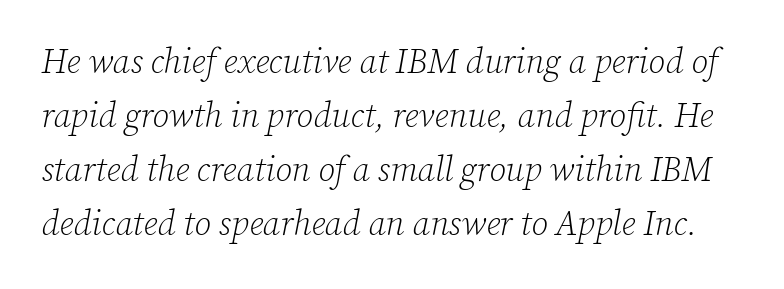
The image shows 34 px light serif type, italic (leaning right); set normal line spacing (1.59x), normal letter spacing, not underlined; low stroke contrast and a medium x-height.
